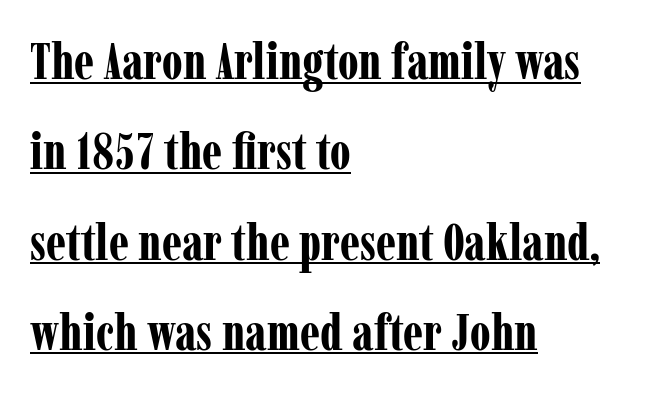
Serifs: yes, visible at the terminals of the letterforms. Varying glyph widths throughout — classic text-font behaviour. Stroke thickness is high; the sample reads as a true bold. The specimen reads as upright at a glance.
